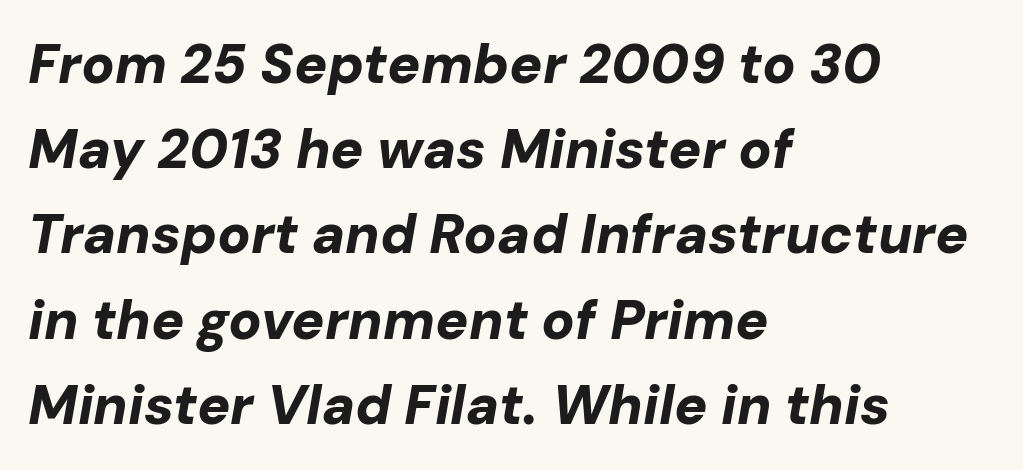
{"italic": "yes", "lean": "right", "slant_degrees": 10, "bold": "yes", "weight": "bold", "width": "normal", "stroke_contrast": "low", "x_height": "medium", "monospaced": "no", "underline": "no", "align": "left", "line_spacing": "normal", "line_spacing_ratio": 1.55, "letter_spacing": "normal", "letter_spacing_em": 0.0, "glyph_px": 55}
